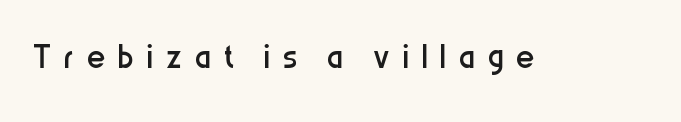
Q: Is the text bold? A: No.
Q: Is the text italic (slanted)? A: No, it is upright.
Q: Is the typeface a serif or a sans-serif typeface? A: Sans-serif.
Q: Is the text underlined? A: No.
Q: Is the spacing between letters normal or unusually wide? A: Unusually wide.
Q: Width (condensed, normal, or wide)? A: Condensed.
Q: Stroke contrast? A: Low.
Q: x-height? A: Medium.
Q: Monospaced? A: No.
